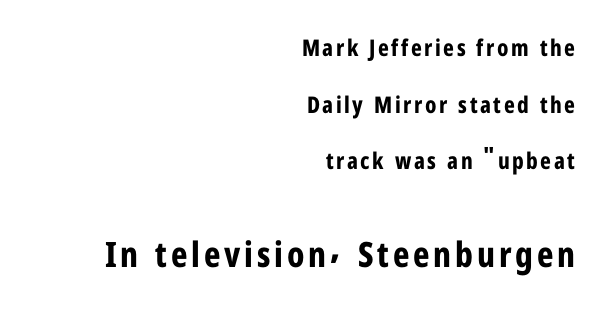
Q: Is the text bold? A: Yes.
Q: Is the text italic (slanted)? A: No, it is upright.
Q: Is the typeface a serif or a sans-serif typeface? A: Sans-serif.
Q: Is the text underlined? A: No.
Q: How is the paragraph aligned? A: Right-aligned.
Q: Is the spacing between lines tight, normal or loose? A: Loose.
Q: Which block of text is set in a larger size, the first (top) or the second (bottom)? A: The second (bottom) one.
Q: Width (condensed, normal, or wide)? A: Condensed.
Q: Stroke contrast? A: Low.
Q: x-height? A: Medium.
Q: Monospaced? A: No.
